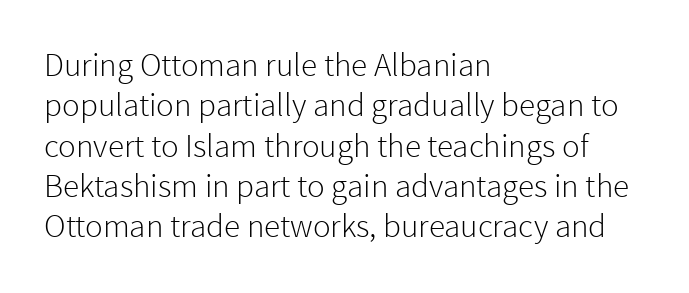
Q: Is the text bold? A: No.
Q: Is the text italic (slanted)? A: No, it is upright.
Q: Is the typeface a serif or a sans-serif typeface? A: Sans-serif.
Q: Is the text underlined? A: No.
Q: How is the paragraph aligned? A: Left-aligned.
Q: Is the spacing between letters normal or unusually wide? A: Normal.
Q: Width (condensed, normal, or wide)? A: Normal.
Q: Stroke contrast? A: Low.
Q: x-height? A: Medium.
Q: Monospaced? A: No.
